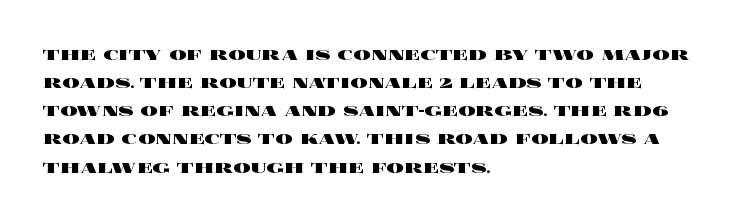
{"italic": "no", "bold": "yes", "underline": "no", "align": "left", "line_spacing": "normal", "line_spacing_ratio": 1.28, "letter_spacing": "normal", "letter_spacing_em": 0.0, "glyph_px": 22}
